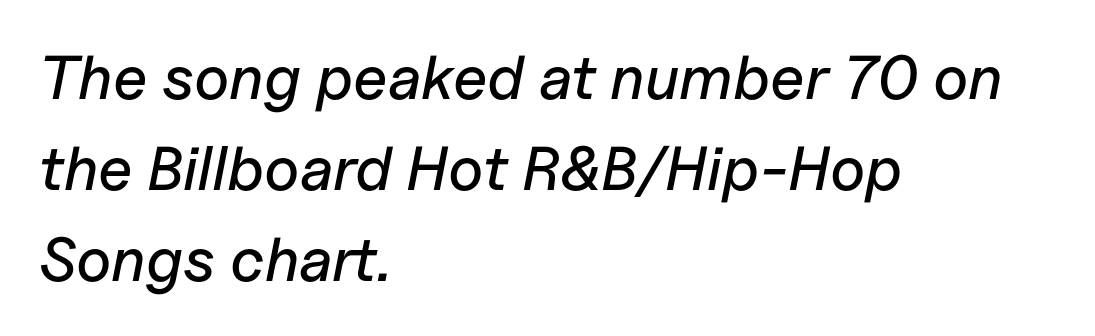
Honestly, there is no underline to notice here at all. Observe the lean: these are italic letterforms. Regarding leading, the lines here are spaced in the standard way. In terms of letterspacing, this is plain default setting.
